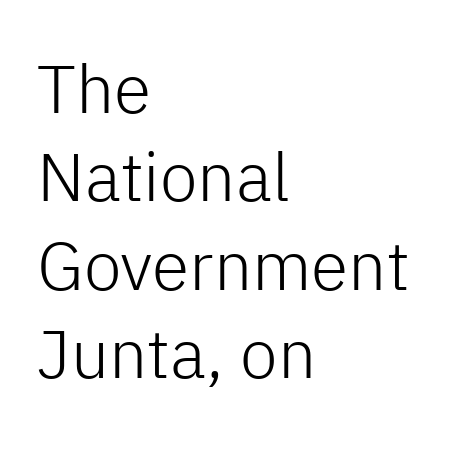
The lines are quadded left. Words appear dense and cohesive because spacing is normal. Character widths vary here, with narrow letters taking less room than wide ones. Vertical stems look standard width or narrower in stroke. Check under the words: just untouched page.
